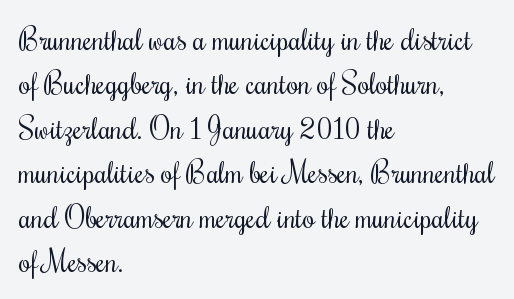
{"bold": "no", "weight": "regular", "width": "condensed", "stroke_contrast": "medium", "x_height": "small", "monospaced": "no", "underline": "no", "align": "left", "line_spacing": "normal", "line_spacing_ratio": 1.48, "letter_spacing": "normal", "letter_spacing_em": 0.0, "glyph_px": 30}
